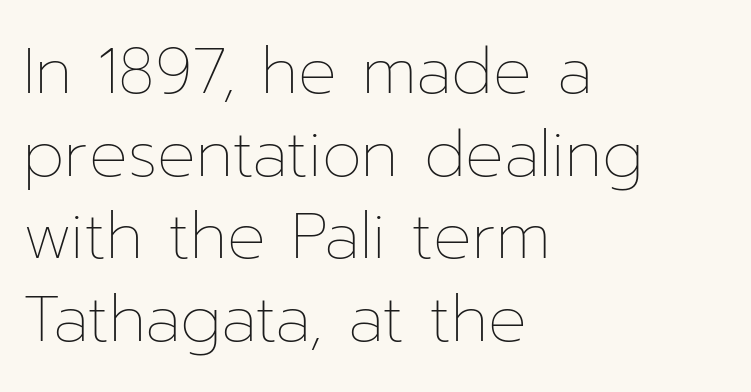
Q: Is the text bold? A: No.
Q: Is the text italic (slanted)? A: No, it is upright.
Q: Is the text underlined? A: No.
Q: How is the paragraph aligned? A: Left-aligned.
Q: Is the spacing between letters normal or unusually wide? A: Normal.
Q: Is the spacing between lines tight, normal or loose? A: Normal.
Q: Width (condensed, normal, or wide)? A: Normal.
Q: Stroke contrast? A: Low.
Q: x-height? A: Medium.
Q: Monospaced? A: No.
